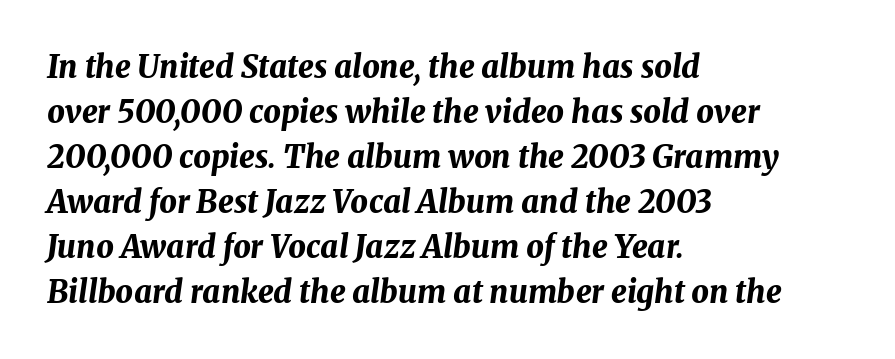
Leading: standard. Default kerning and tracking; the words read as compact shapes. Its strokes are broad and dark, the hallmark of bold type. The text carries the slant typical of an italic or oblique font. Does the copy run flush right? No — it runs flush left.
